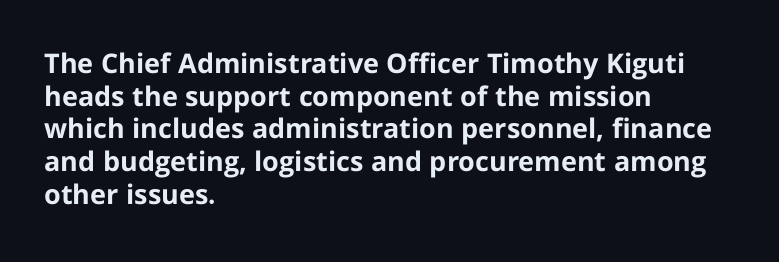
The image shows 27 px bold type, upright; set left-aligned, line spacing 1.21x, normal letter spacing, not underlined.
